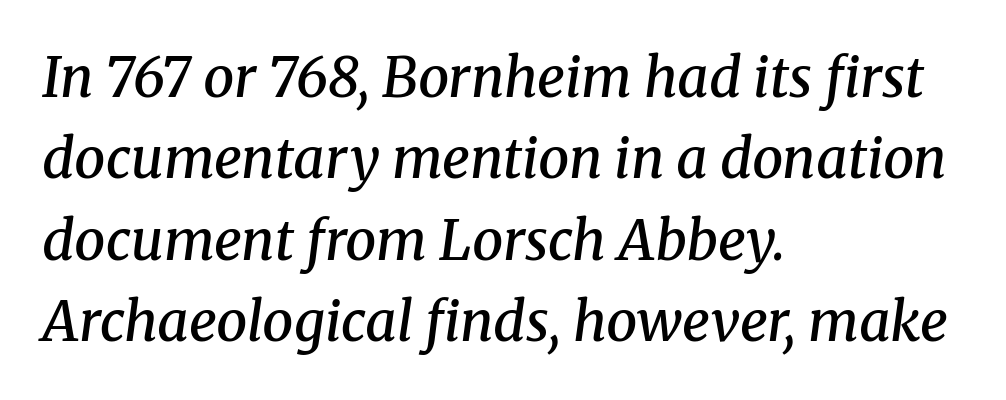
{"serif": "yes", "italic": "yes", "lean": "right", "slant_degrees": 8, "bold": "semi", "weight": "semibold", "width": "normal", "stroke_contrast": "medium", "x_height": "medium", "monospaced": "no", "underline": "no", "align": "left", "line_spacing": "normal", "line_spacing_ratio": 1.48, "letter_spacing": "normal", "letter_spacing_em": 0.0, "glyph_px": 55}
